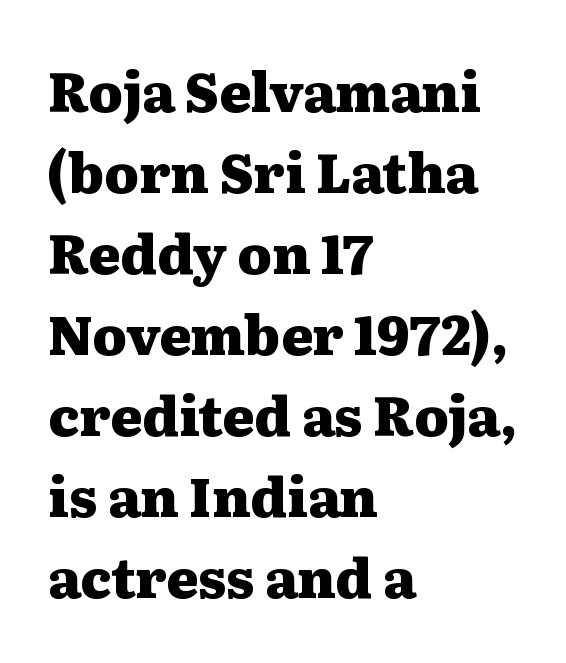
Q: Is the text bold? A: Yes.
Q: Is the text italic (slanted)? A: No, it is upright.
Q: Is the typeface a serif or a sans-serif typeface? A: Serif.
Q: Is the text underlined? A: No.
Q: How is the paragraph aligned? A: Left-aligned.
Q: Is the spacing between letters normal or unusually wide? A: Normal.
Q: Is the spacing between lines tight, normal or loose? A: Normal.
Q: Width (condensed, normal, or wide)? A: Wide.
Q: Stroke contrast? A: Medium.
Q: x-height? A: Medium.
Q: Monospaced? A: No.
